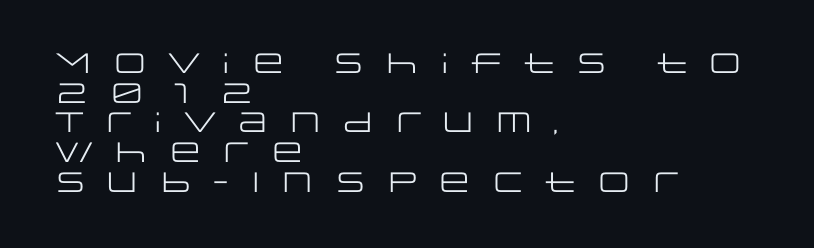
Q: Is the text bold? A: No.
Q: Is the text italic (slanted)? A: No, it is upright.
Q: Is the typeface a serif or a sans-serif typeface? A: Sans-serif.
Q: Is the text underlined? A: No.
Q: How is the paragraph aligned? A: Left-aligned.
Q: Is the spacing between letters normal or unusually wide? A: Unusually wide.
Q: Is the spacing between lines tight, normal or loose? A: Tight.
Q: Width (condensed, normal, or wide)? A: Wide.
Q: Stroke contrast? A: Low.
Q: x-height? A: Large.
Q: Monospaced? A: No.
